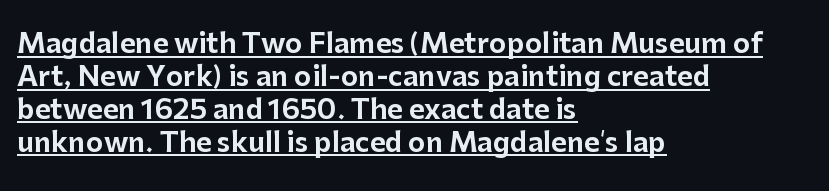
If you drew a ruler down the left edge, every line would touch it. The font's upright variant was chosen for this text. A baseline rule has been typeset under these characters. These lines keep a tight, regular rhythm from letter to letter.
